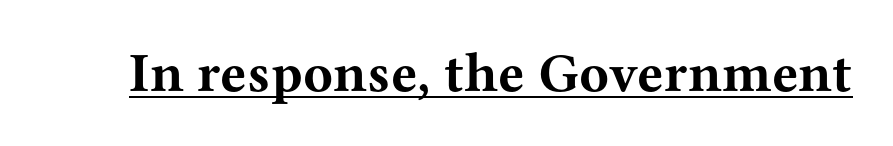
This is roman type, the default non-slanted kind. Looks like regular typesetting: each glyph gets only the width it needs. Classification — serif. The passage shown is underscored from start to finish.
